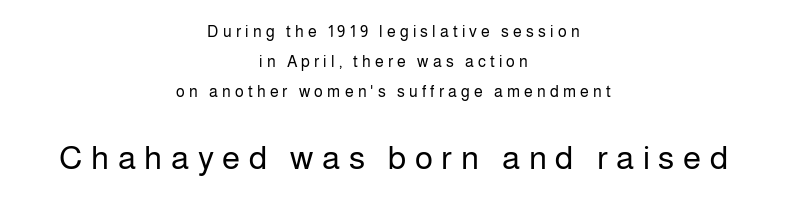
Observe the absence of serifs on each vertical stroke in this sample. The paragraph has two soft edges and a firm central axis. The typography opts for an upright posture over an oblique one. Descenders hang freely into open space.
